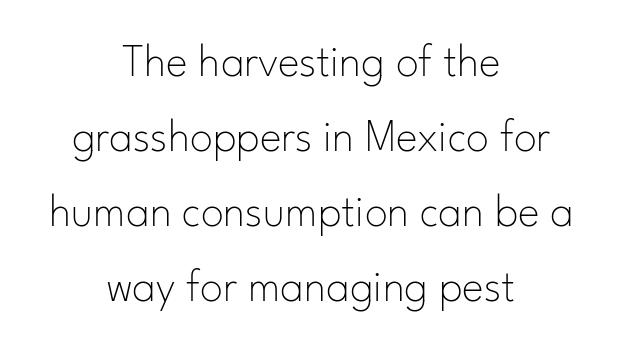
In terms of leading, this rendering sits right in the middle. Layout note: lines centered. Spacing verdict: proportional, widths tailored to each character. This rendering leaves character spacing at its baseline value.
